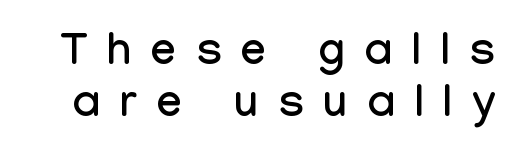
The image shows 45 px condensed sans-serif type, upright; set tight line spacing (1.15x), unusually wide letter spacing (+0.44 em), not underlined; low stroke contrast and a medium x-height.
